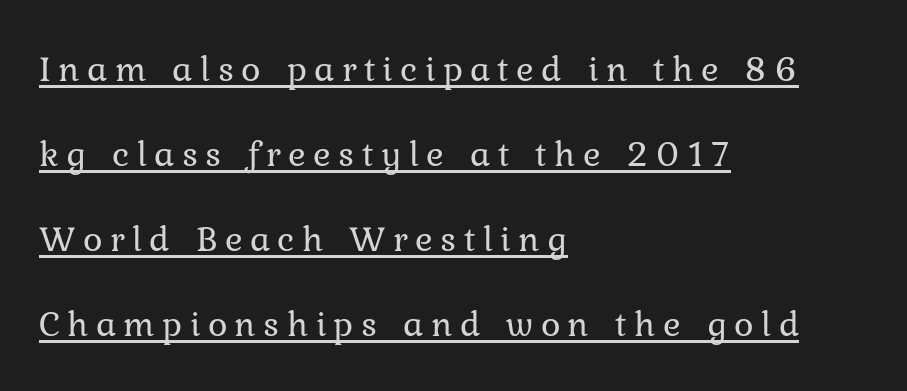
Q: Is the text bold? A: No.
Q: Is the text italic (slanted)? A: No, it is upright.
Q: Is the text underlined? A: Yes.
Q: How is the paragraph aligned? A: Left-aligned.
Q: Is the spacing between letters normal or unusually wide? A: Unusually wide.
Q: Is the spacing between lines tight, normal or loose? A: Loose.
Q: Width (condensed, normal, or wide)? A: Normal.
Q: Stroke contrast? A: Low.
Q: x-height? A: Medium.
Q: Monospaced? A: No.
